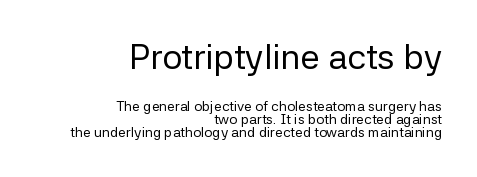
Q: Is the text bold? A: No.
Q: Is the text italic (slanted)? A: No, it is upright.
Q: Is the typeface a serif or a sans-serif typeface? A: Sans-serif.
Q: Is the text underlined? A: No.
Q: How is the paragraph aligned? A: Right-aligned.
Q: Is the spacing between letters normal or unusually wide? A: Normal.
Q: Is the spacing between lines tight, normal or loose? A: Tight.
Q: Which block of text is set in a larger size, the first (top) or the second (bottom)? A: The first (top) one.
Q: Width (condensed, normal, or wide)? A: Normal.
Q: Stroke contrast? A: Low.
Q: x-height? A: Medium.
Q: Monospaced? A: No.
